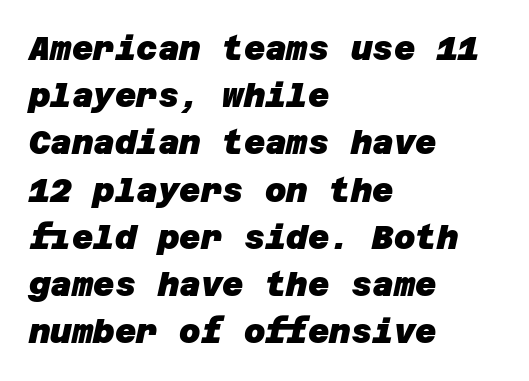
Is the type bold? Yes — the strokes are clearly thick and heavy. Line beginnings align vertically; line endings do not. The face used here is rendered with its standard letterfit. Leading: standard. To sum up the face: it is a sans, with no serifs. The specimen omits any rule beneath the text block's lines.
